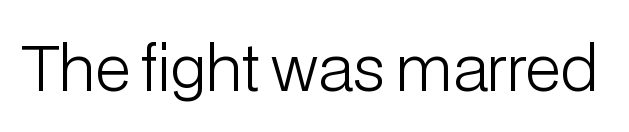
Q: Is the text bold? A: No.
Q: Is the text italic (slanted)? A: No, it is upright.
Q: Is the typeface a serif or a sans-serif typeface? A: Sans-serif.
Q: Is the text underlined? A: No.
Q: Is the spacing between letters normal or unusually wide? A: Normal.
Q: Width (condensed, normal, or wide)? A: Normal.
Q: Stroke contrast? A: Low.
Q: x-height? A: Medium.
Q: Monospaced? A: No.
